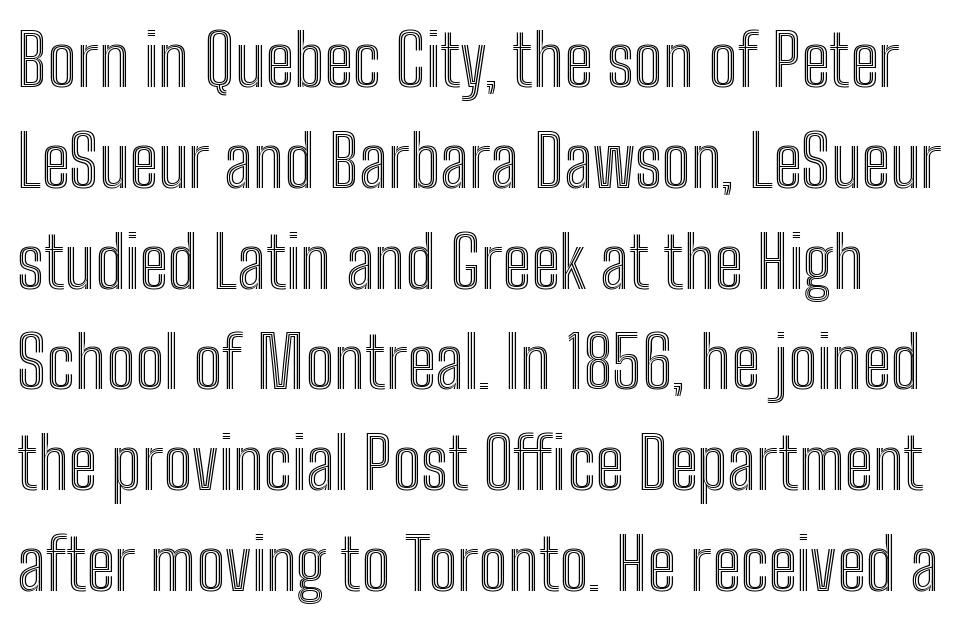
A typesetter would call this proportional, since set widths differ per character. Each line starts at the same left margin while the right side varies. Between one letter and the next there's only the usual sliver of space. Only glyphs here, with clear space below each row. The space between consecutive lines is moderate.
